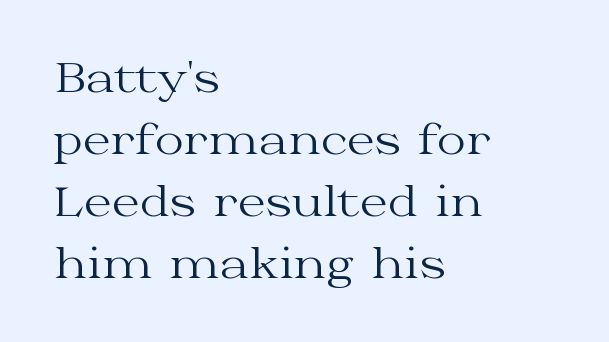
{"serif": "yes", "italic": "no", "bold": "no", "weight": "regular", "width": "wide", "stroke_contrast": "medium", "x_height": "medium", "monospaced": "no", "underline": "no", "align": "left", "line_spacing": "normal", "line_spacing_ratio": 1.55, "letter_spacing": "normal", "letter_spacing_em": 0.0, "glyph_px": 40}
